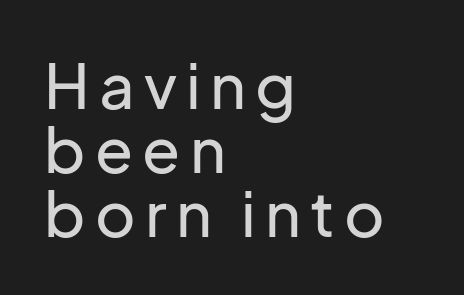
{"serif": "no", "italic": "no", "width": "normal", "stroke_contrast": "low", "x_height": "medium", "monospaced": "no", "underline": "no", "align": "left", "line_spacing": "tight", "line_spacing_ratio": 1.03, "glyph_px": 62}
